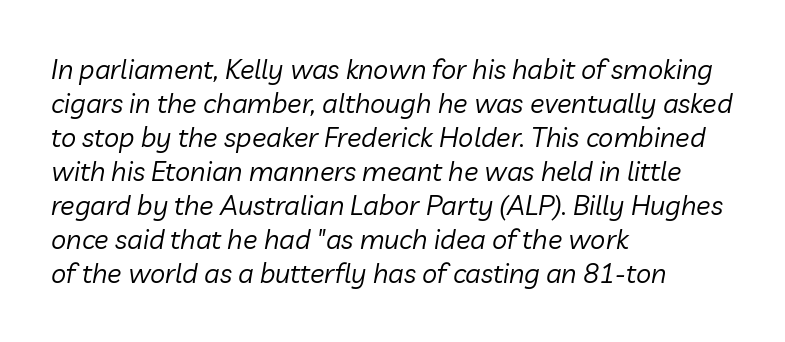
Q: Is the text bold? A: No.
Q: Is the text italic (slanted)? A: Yes, it leans right by about 10 degrees.
Q: Is the text underlined? A: No.
Q: How is the paragraph aligned? A: Left-aligned.
Q: Is the spacing between letters normal or unusually wide? A: Normal.
Q: Is the spacing between lines tight, normal or loose? A: Normal.
